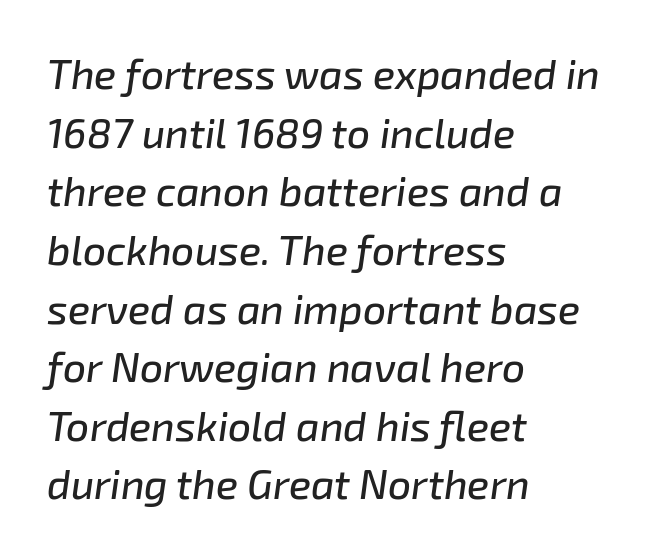
Q: Is the text italic (slanted)? A: Yes, it leans right by about 8 degrees.
Q: Is the text underlined? A: No.
Q: How is the paragraph aligned? A: Left-aligned.
Q: Is the spacing between letters normal or unusually wide? A: Normal.
Q: Is the spacing between lines tight, normal or loose? A: Normal.
Q: Width (condensed, normal, or wide)? A: Normal.
Q: Stroke contrast? A: Low.
Q: x-height? A: Medium.
Q: Monospaced? A: No.
